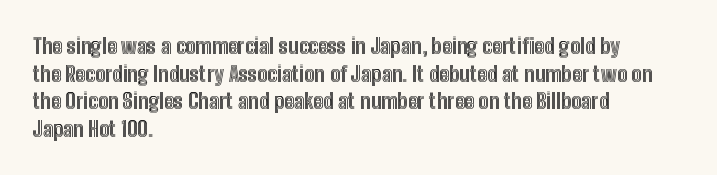
The image shows 21 px text type, upright; set left-aligned, normal line spacing (1.31x), normal letter spacing, not underlined.
